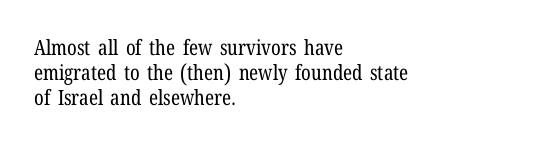
{"italic": "no", "bold": "no", "underline": "no", "align": "left", "line_spacing_ratio": 1.2, "letter_spacing": "normal", "letter_spacing_em": 0.0, "glyph_px": 21}
